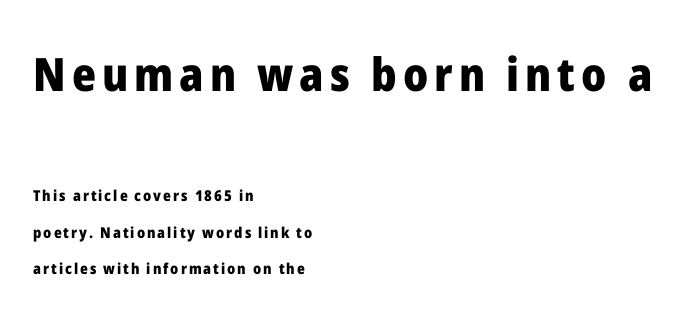
{"serif": "no", "italic": "no", "bold": "yes", "weight": "heavy", "width": "normal", "stroke_contrast": "low", "x_height": "medium", "monospaced": "no", "underline": "no", "align": "left", "line_spacing": "loose", "line_spacing_ratio": 2.44, "larger_block": "first", "size_ratio": 3.07, "glyph_px": 46}
